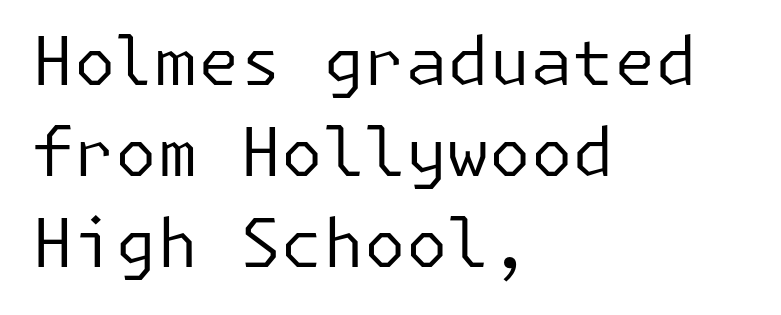
{"serif": "no", "italic": "no", "bold": "no", "weight": "regular", "width": "normal", "stroke_contrast": "low", "x_height": "medium", "underline": "no", "align": "left", "line_spacing": "normal", "line_spacing_ratio": 1.36, "letter_spacing": "normal", "letter_spacing_em": 0.0, "glyph_px": 67}
